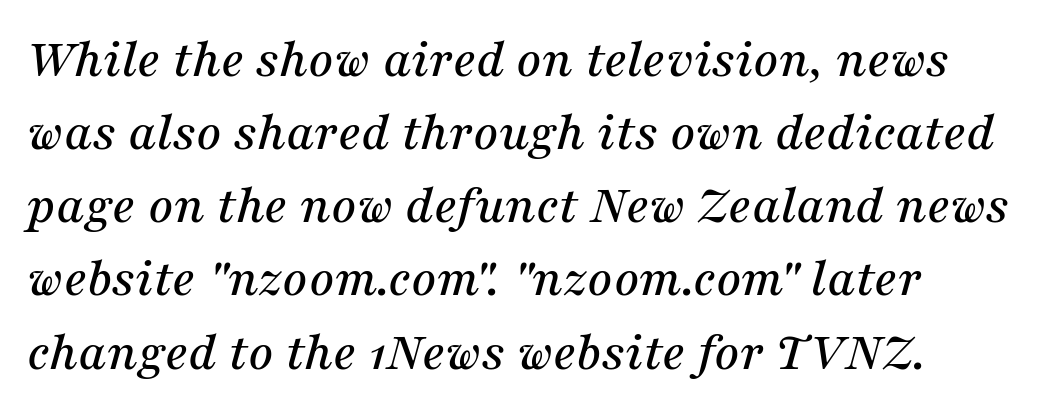
Quick note: interline space is typical. If you drew a line through each stem, it would be angled. The glyphs in this specimen are seriffed. Is this a fixed-width face? No — the glyphs have proportional, varying widths. Letters rest on an invisible, unmarked baseline.
